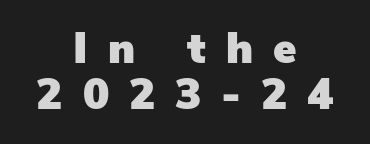
Q: Is the text italic (slanted)? A: No, it is upright.
Q: Is the typeface a serif or a sans-serif typeface? A: Sans-serif.
Q: Is the text underlined? A: No.
Q: How is the paragraph aligned? A: Centered.
Q: Is the spacing between letters normal or unusually wide? A: Unusually wide.
Q: Is the spacing between lines tight, normal or loose? A: Tight.
Q: Width (condensed, normal, or wide)? A: Normal.
Q: Stroke contrast? A: Low.
Q: x-height? A: Medium.
Q: Monospaced? A: No.
